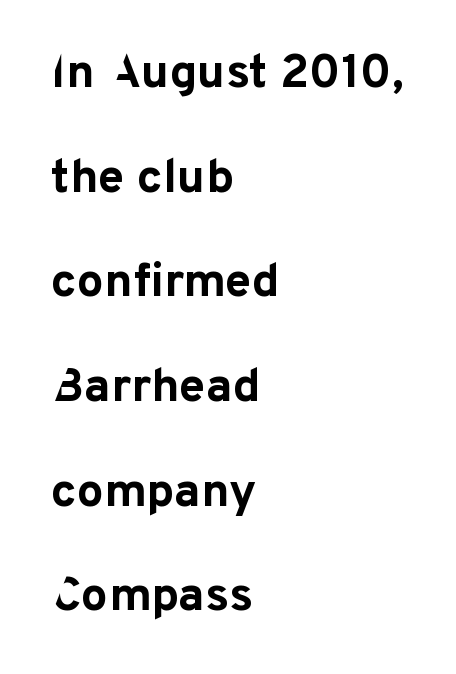
Note the varied advance widths — an 'i' is clearly narrower than an 'm'. Nobody touched the tracking dial on this one. The line-height multiplier appears high, well above default. Strokes here are thick enough to call this a true bold. Short and long lines alike share a common starting point at left.
